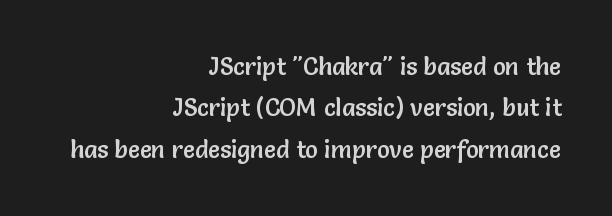
Q: Is the text italic (slanted)? A: No, it is upright.
Q: Is the text underlined? A: No.
Q: How is the paragraph aligned? A: Right-aligned.
Q: Is the spacing between letters normal or unusually wide? A: Normal.
